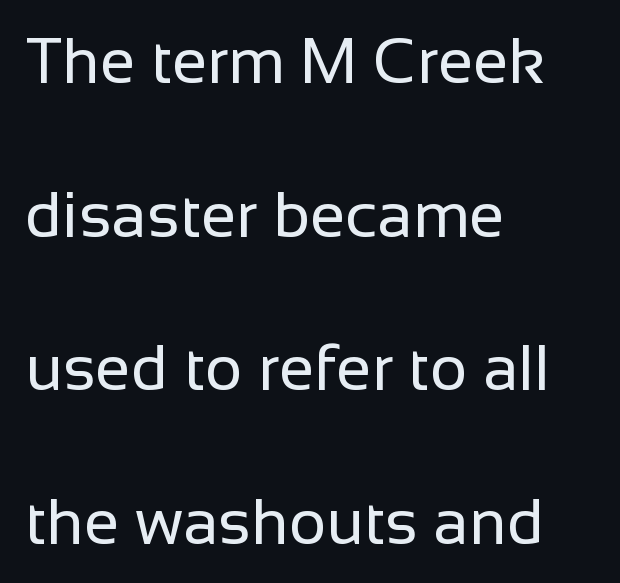
Q: Is the text bold? A: No.
Q: Is the text italic (slanted)? A: No, it is upright.
Q: Is the typeface a serif or a sans-serif typeface? A: Sans-serif.
Q: Is the text underlined? A: No.
Q: How is the paragraph aligned? A: Left-aligned.
Q: Is the spacing between letters normal or unusually wide? A: Normal.
Q: Is the spacing between lines tight, normal or loose? A: Loose.
Q: Width (condensed, normal, or wide)? A: Normal.
Q: Stroke contrast? A: Low.
Q: x-height? A: Medium.
Q: Monospaced? A: No.
